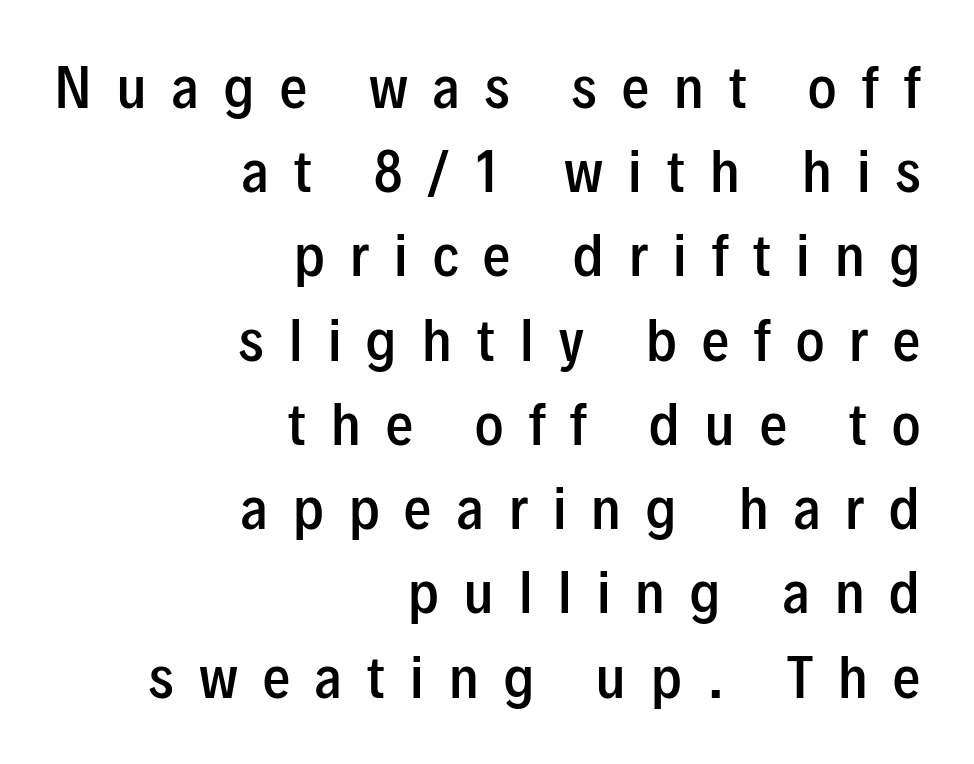
If you measured baseline to baseline, you'd find a middling distance. You could not count columns in this text — the font is proportionally spaced. The rendering inserts visible extra space after every character. Just letters on the line, the space beneath them empty.
